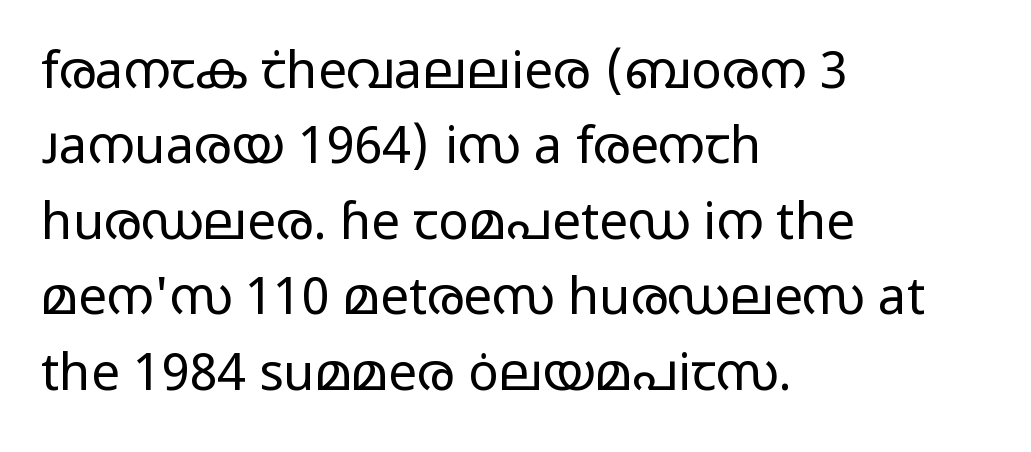
Q: Is the text bold? A: No.
Q: Is the text italic (slanted)? A: No, it is upright.
Q: Is the typeface a serif or a sans-serif typeface? A: Sans-serif.
Q: Is the text underlined? A: No.
Q: How is the paragraph aligned? A: Left-aligned.
Q: Is the spacing between letters normal or unusually wide? A: Normal.
Q: Is the spacing between lines tight, normal or loose? A: Normal.
Q: Width (condensed, normal, or wide)? A: Wide.
Q: Stroke contrast? A: Low.
Q: x-height? A: Medium.
Q: Monospaced? A: No.
